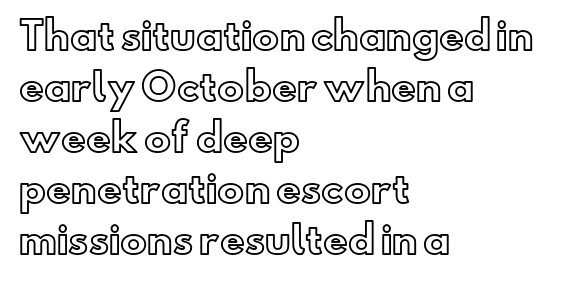
{"italic": "no", "width": "normal", "x_height": "small", "monospaced": "no", "underline": "no", "align": "left", "line_spacing": "normal", "line_spacing_ratio": 1.34, "letter_spacing": "normal", "letter_spacing_em": 0.0, "glyph_px": 38}
